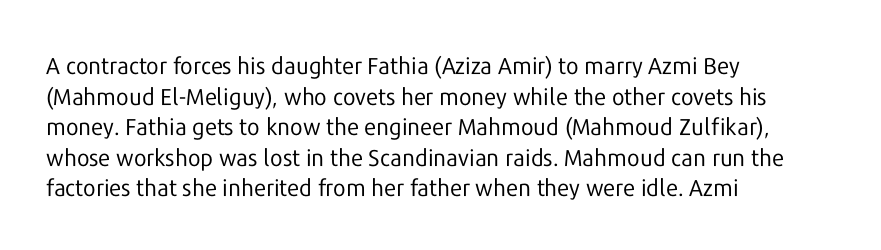
The image shows 23 px text type, upright; set left-aligned, normal line spacing (1.33x), normal letter spacing, not underlined.
